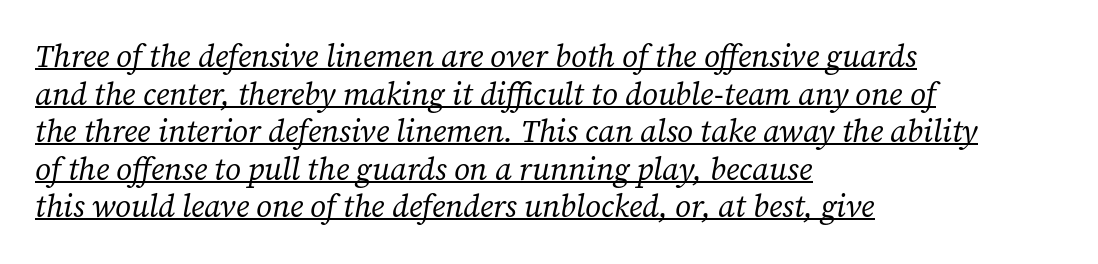
All the whitespace from short lines collects on the right. These characters rest on top of a visible drawn line. The line texture is even and compact thanks to regular tracking. The weight tops out at a normal text grade.
